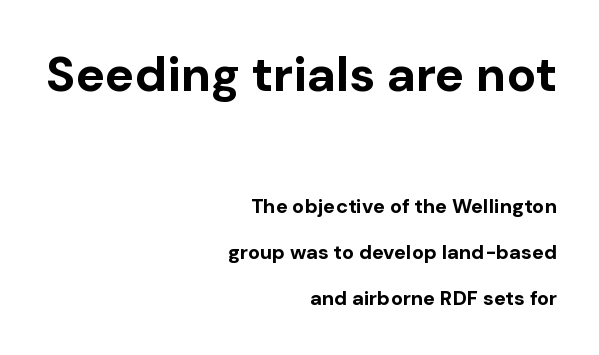
{"serif": "no", "italic": "no", "bold": "yes", "weight": "bold", "width": "normal", "stroke_contrast": "low", "x_height": "medium", "monospaced": "no", "underline": "no", "align": "right", "line_spacing": "loose", "line_spacing_ratio": 2.29, "letter_spacing": "normal", "letter_spacing_em": 0.0, "larger_block": "first", "size_ratio": 2.45, "glyph_px": 49}
